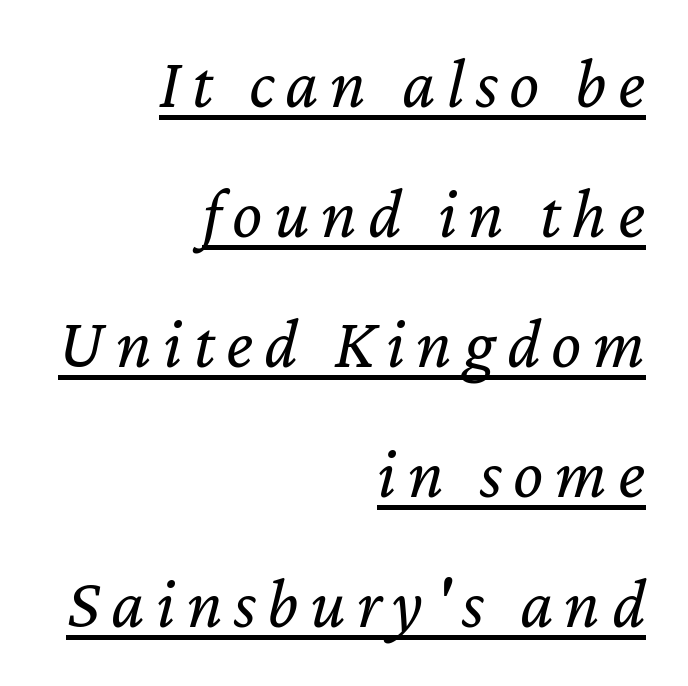
{"italic": "yes", "lean": "right", "slant_degrees": 12, "bold": "no", "weight": "regular", "width": "normal", "stroke_contrast": "low", "x_height": "medium", "monospaced": "no", "underline": "yes", "align": "right", "line_spacing_ratio": 1.83, "glyph_px": 71}
